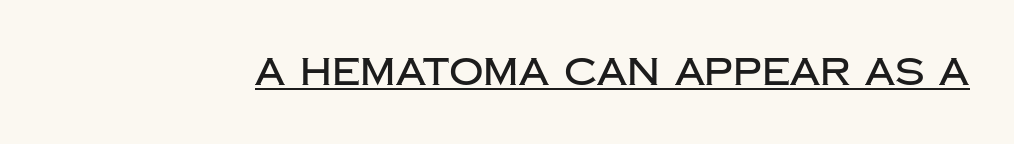
The image shows 38 px sans-serif type, upright; set normal letter spacing, underlined; low stroke contrast and a large x-height.
